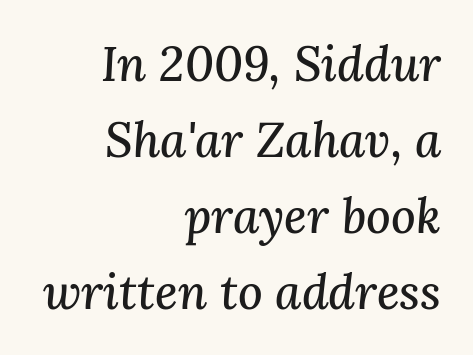
{"serif": "yes", "italic": "yes", "lean": "right", "slant_degrees": 3, "width": "normal", "stroke_contrast": "medium", "x_height": "medium", "monospaced": "no", "underline": "no", "align": "right", "line_spacing": "normal", "line_spacing_ratio": 1.58, "letter_spacing": "normal", "letter_spacing_em": 0.0, "glyph_px": 48}
